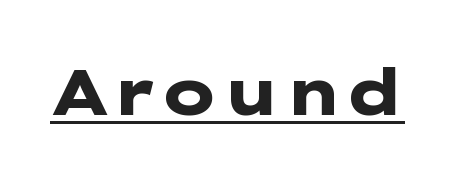
Between one letter and the next there's only the usual sliver of space. Strokes here are thick enough to call this a true bold. These lines are composed in type without serifs. Each line of the rendering has a horizontal stroke beneath the glyphs. The axis of the letterforms is exactly vertical.
